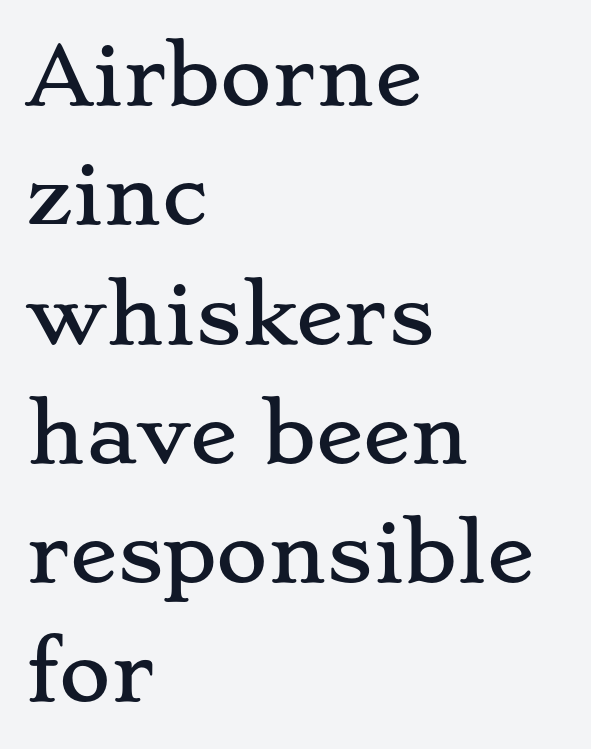
The image shows 79 px wide serif type, upright; set left-aligned, normal line spacing (1.51x), normal letter spacing, not underlined; low stroke contrast and a small x-height.
